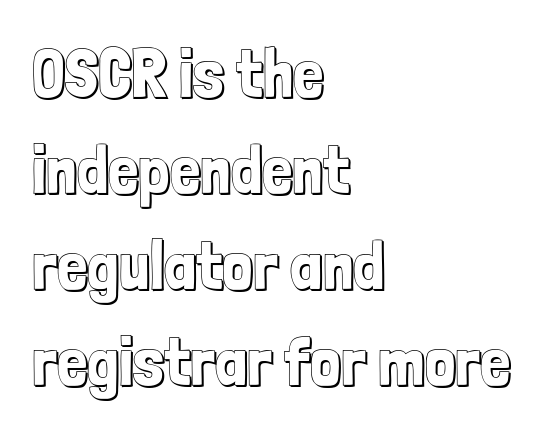
This rendering features lettering with no underline. Do the letters lean? They stand straight. Proportional: the letters do not fall into vertical columns. The line-height multiplier appears to be the usual default. Line starts are locked; line ends wander. There is no visible air inserted between adjacent glyphs.
